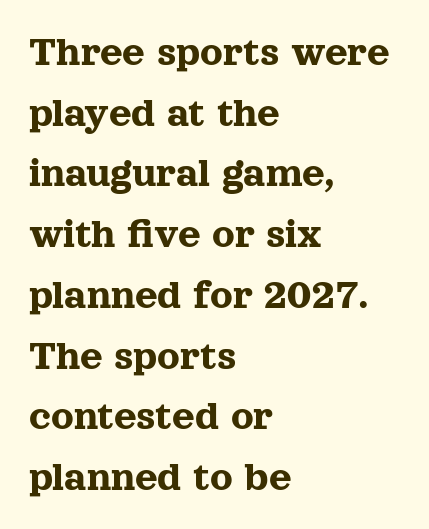
Q: Is the text italic (slanted)? A: No, it is upright.
Q: Is the typeface a serif or a sans-serif typeface? A: Serif.
Q: Is the text underlined? A: No.
Q: How is the paragraph aligned? A: Left-aligned.
Q: Is the spacing between letters normal or unusually wide? A: Normal.
Q: Is the spacing between lines tight, normal or loose? A: Normal.
Q: Width (condensed, normal, or wide)? A: Normal.
Q: x-height? A: Medium.
Q: Monospaced? A: No.
